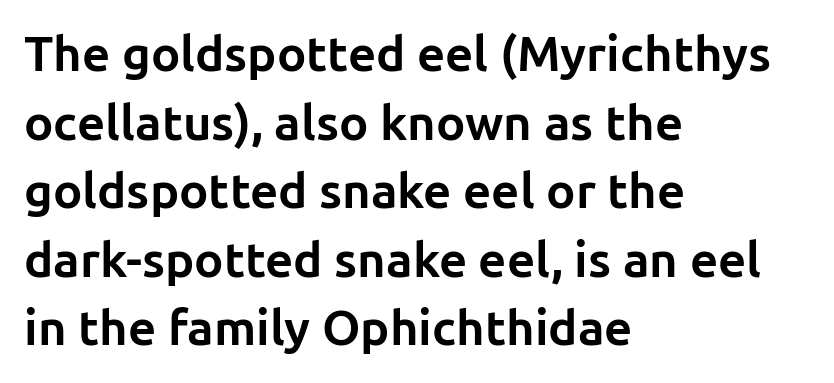
The image shows 49 px bold sans-serif type, upright; set left-aligned, normal line spacing (1.4x), normal letter spacing, not underlined; low stroke contrast and a medium x-height.
